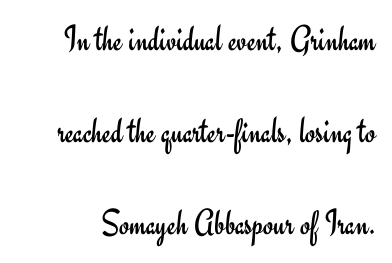
{"serif": "no", "bold": "no", "weight": "regular", "width": "normal", "stroke_contrast": "low", "x_height": "small", "monospaced": "no", "underline": "no", "line_spacing": "loose", "line_spacing_ratio": 2.48, "letter_spacing": "normal", "letter_spacing_em": 0.0, "glyph_px": 37}
